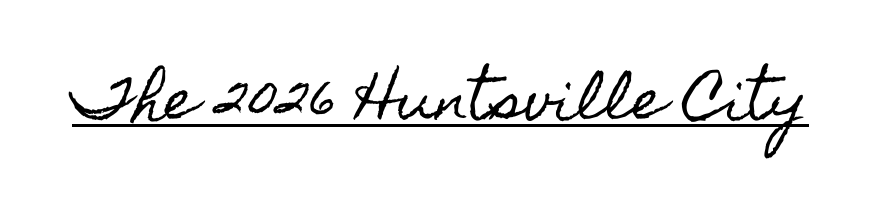
Q: Is the text italic (slanted)? A: Yes.
Q: Is the text underlined? A: Yes.
Q: Is the spacing between letters normal or unusually wide? A: Normal.
Q: Width (condensed, normal, or wide)? A: Condensed.
Q: x-height? A: Small.
Q: Monospaced? A: No.
